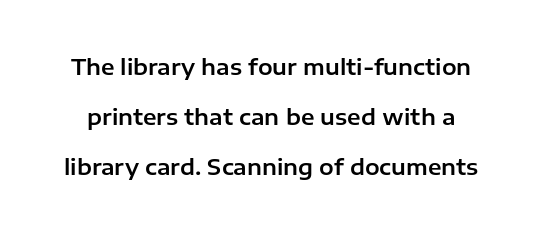
Rendered with straight, roman letterforms. Words appear dense and cohesive because spacing is normal. Reading down the column, the eye jumps a long way to each next line. Letters rest on an invisible, unmarked baseline.
